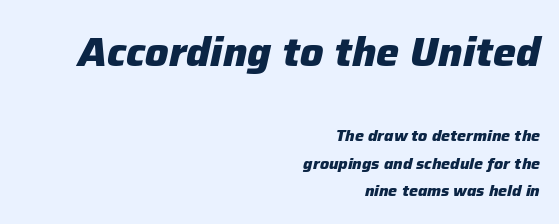
{"italic": "yes", "lean": "right", "slant_degrees": 12, "bold": "yes", "weight": "heavy", "width": "normal", "stroke_contrast": "low", "x_height": "medium", "monospaced": "no", "underline": "no", "align": "right", "line_spacing_ratio": 1.72, "letter_spacing": "normal", "letter_spacing_em": 0.0, "larger_block": "first", "size_ratio": 2.56, "glyph_px": 41}
